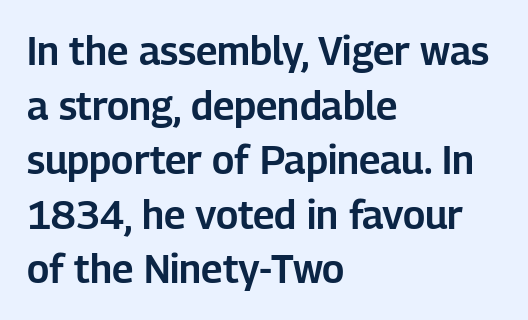
Q: Is the text italic (slanted)? A: No, it is upright.
Q: Is the typeface a serif or a sans-serif typeface? A: Sans-serif.
Q: Is the text underlined? A: No.
Q: How is the paragraph aligned? A: Left-aligned.
Q: Is the spacing between letters normal or unusually wide? A: Normal.
Q: Is the spacing between lines tight, normal or loose? A: Normal.
Q: Width (condensed, normal, or wide)? A: Normal.
Q: Stroke contrast? A: Low.
Q: x-height? A: Medium.
Q: Monospaced? A: No.
